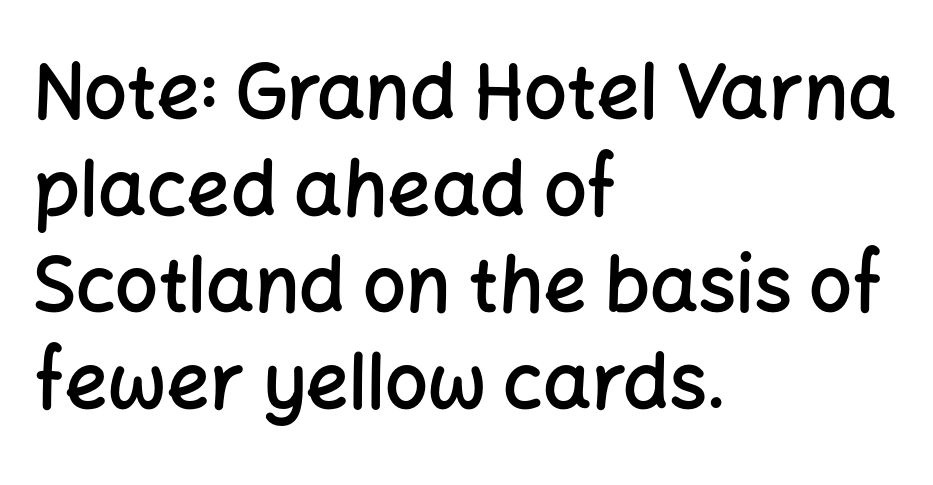
The image shows 76 px semibold sans-serif type, upright; set left-aligned, normal line spacing (1.27x), normal letter spacing, not underlined; low stroke contrast and a medium x-height.
